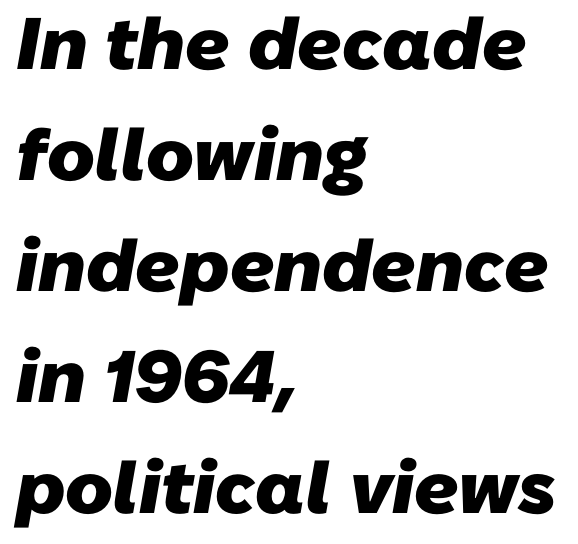
Caption: standard tracking, unaltered. How heavy is the stroke? Heavy — this is a bold. Regarding serifs, this sample does without them. A student would call this left alignment; a typographer would say flush left, rag right. Each row of text sits above clean, open space. If you measured baseline to baseline, you'd find a middling distance.
